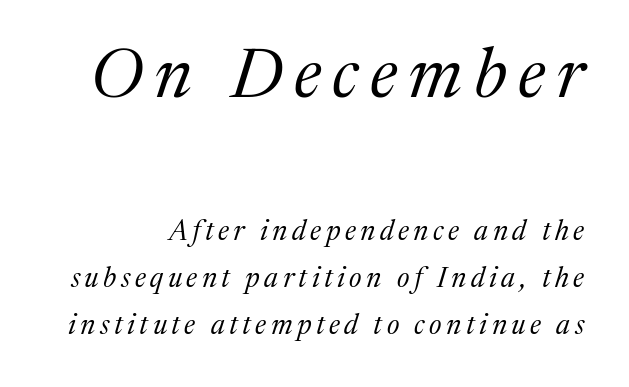
Q: Is the text bold? A: No.
Q: Is the text italic (slanted)? A: Yes, it leans right by about 17 degrees.
Q: Is the typeface a serif or a sans-serif typeface? A: Serif.
Q: Is the text underlined? A: No.
Q: Is the spacing between lines tight, normal or loose? A: Normal.
Q: Which block of text is set in a larger size, the first (top) or the second (bottom)? A: The first (top) one.
Q: Width (condensed, normal, or wide)? A: Normal.
Q: Stroke contrast? A: Medium.
Q: x-height? A: Medium.
Q: Monospaced? A: No.
